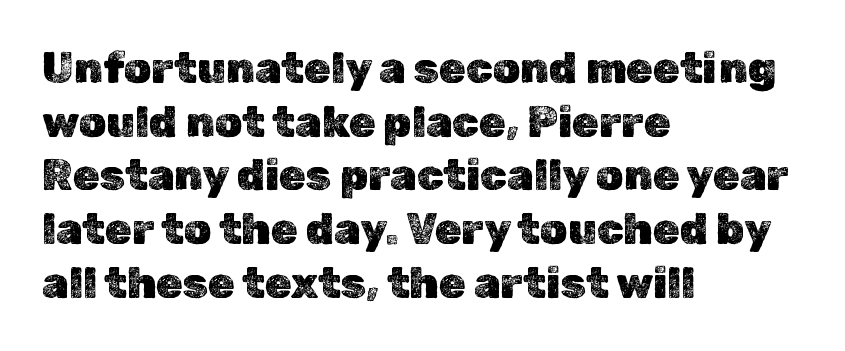
Q: Is the text italic (slanted)? A: No, it is upright.
Q: Is the text underlined? A: No.
Q: How is the paragraph aligned? A: Left-aligned.
Q: Is the spacing between letters normal or unusually wide? A: Normal.
Q: Is the spacing between lines tight, normal or loose? A: Normal.
Q: Width (condensed, normal, or wide)? A: Normal.
Q: x-height? A: Medium.
Q: Monospaced? A: No.
